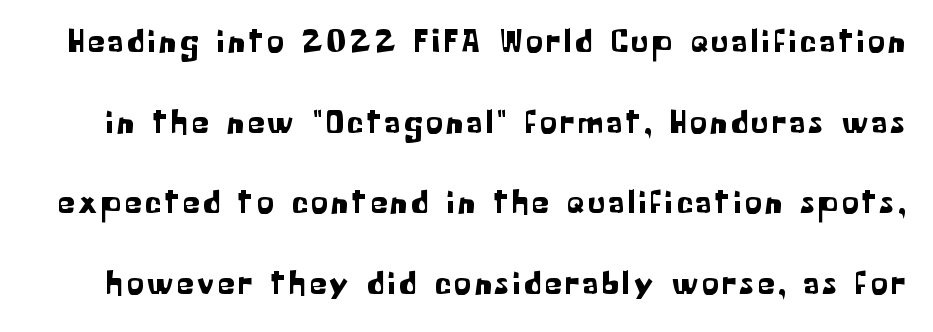
{"serif": "no", "italic": "no", "width": "normal", "stroke_contrast": "low", "x_height": "medium", "monospaced": "no", "underline": "no", "line_spacing": "loose", "line_spacing_ratio": 2.44, "glyph_px": 33}
